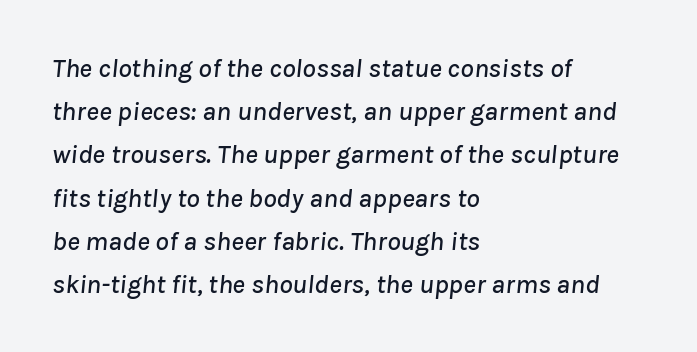
The image shows 27 px text type, italic (leaning right); set left-aligned, normal line spacing (1.6x), normal letter spacing, not underlined.
